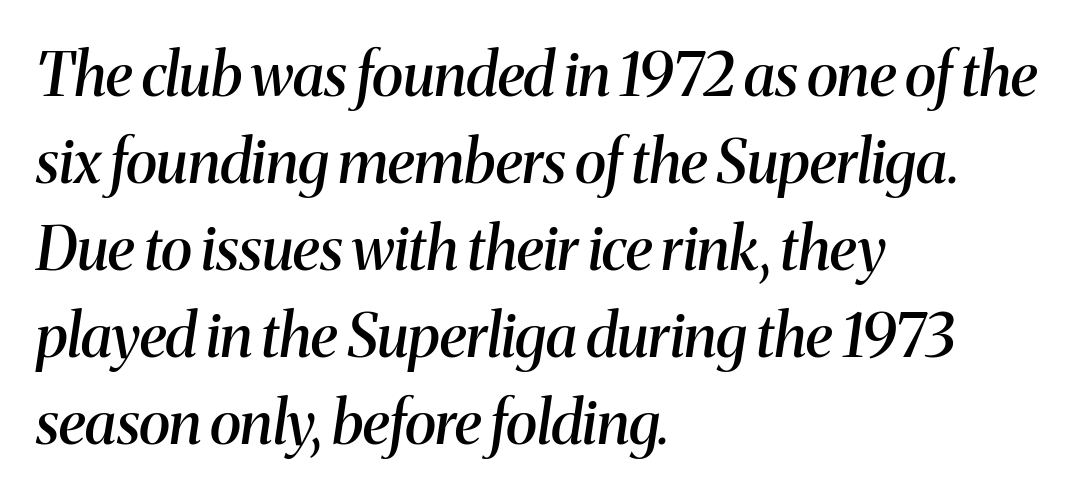
{"serif": "yes", "italic": "yes", "lean": "right", "slant_degrees": 8, "bold": "semi", "weight": "semibold", "width": "normal", "stroke_contrast": "medium", "x_height": "medium", "monospaced": "no", "underline": "no", "align": "left", "line_spacing": "normal", "line_spacing_ratio": 1.45, "letter_spacing": "normal", "letter_spacing_em": 0.0, "glyph_px": 60}
